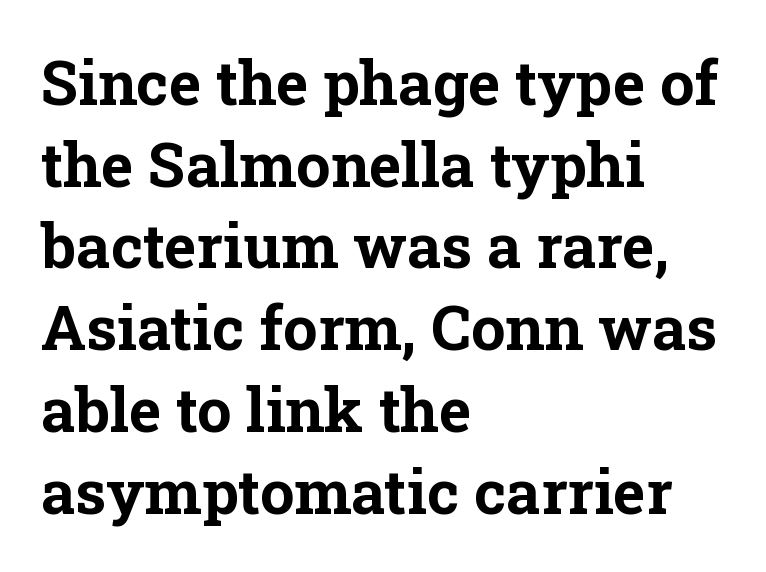
Q: Is the text bold? A: Yes.
Q: Is the text italic (slanted)? A: No, it is upright.
Q: Is the typeface a serif or a sans-serif typeface? A: Serif.
Q: Is the text underlined? A: No.
Q: How is the paragraph aligned? A: Left-aligned.
Q: Is the spacing between letters normal or unusually wide? A: Normal.
Q: Is the spacing between lines tight, normal or loose? A: Normal.
Q: Width (condensed, normal, or wide)? A: Normal.
Q: Stroke contrast? A: Low.
Q: x-height? A: Medium.
Q: Monospaced? A: No.
